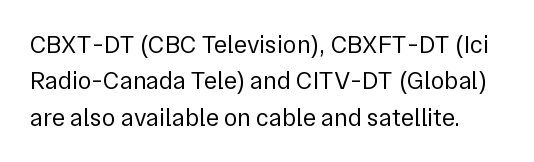
Bold? No — there's no thickening of the strokes. Unmarked baselines from the first word to the last. This sample uses plain, unmodified letter spacing. One glance says typical: line gaps are just what's usual. Is there any slant? The stems are plumb.
